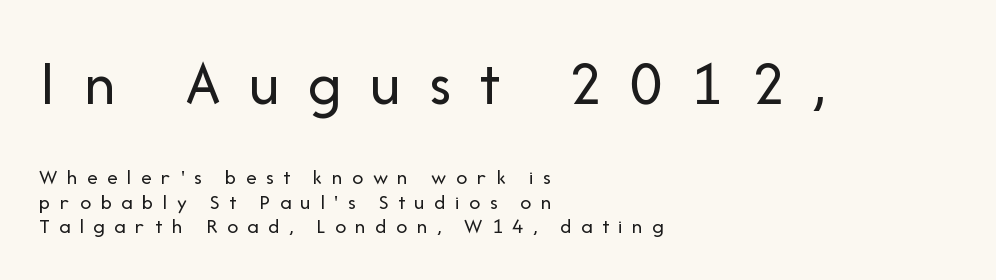
{"serif": "no", "italic": "no", "bold": "no", "weight": "regular", "width": "normal", "stroke_contrast": "low", "x_height": "medium", "monospaced": "no", "underline": "no", "align": "left", "line_spacing": "tight", "line_spacing_ratio": 1.1, "letter_spacing": "wide", "letter_spacing_em": 0.42, "larger_block": "first", "size_ratio": 2.95, "glyph_px": 65}
